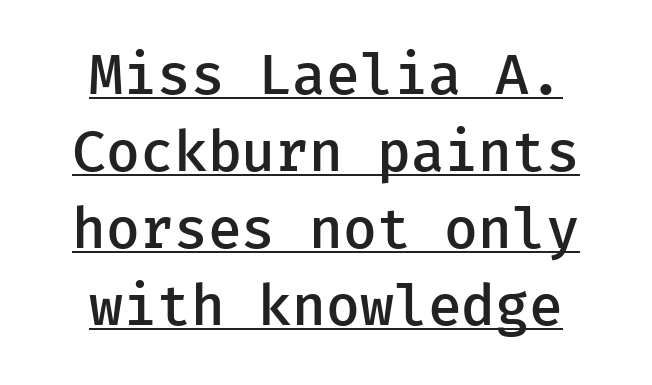
{"serif": "no", "italic": "no", "bold": "semi", "weight": "semibold", "width": "normal", "stroke_contrast": "low", "x_height": "medium", "underline": "yes", "align": "center", "line_spacing": "normal", "line_spacing_ratio": 1.4, "letter_spacing": "normal", "letter_spacing_em": 0.0, "glyph_px": 55}
